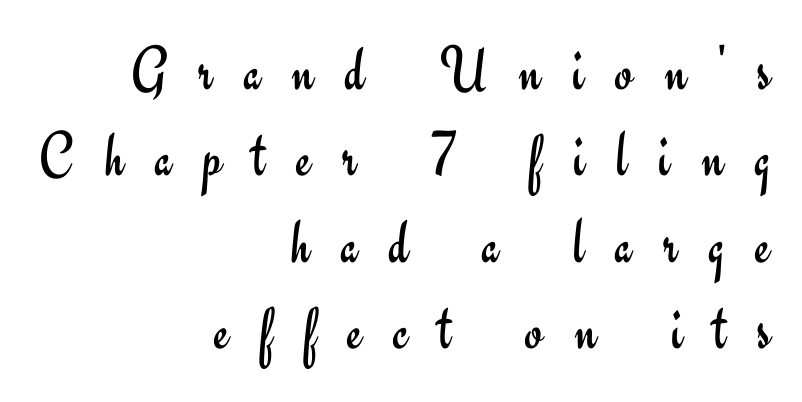
{"serif": "no", "bold": "no", "weight": "regular", "width": "normal", "stroke_contrast": "low", "x_height": "small", "monospaced": "no", "underline": "no", "align": "right", "line_spacing": "normal", "line_spacing_ratio": 1.35, "letter_spacing": "wide", "letter_spacing_em": 0.49, "glyph_px": 64}
